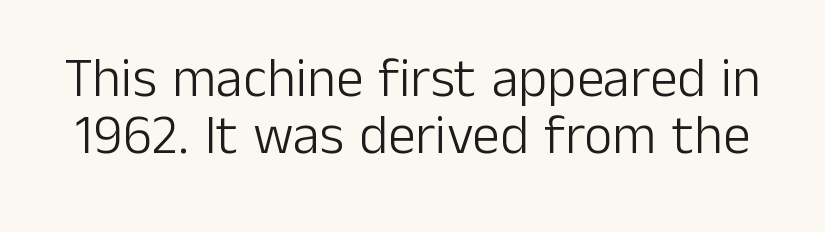
{"serif": "no", "italic": "no", "bold": "no", "weight": "light", "width": "normal", "stroke_contrast": "low", "x_height": "medium", "monospaced": "no", "underline": "no", "line_spacing": "tight", "line_spacing_ratio": 1.03, "letter_spacing": "normal", "letter_spacing_em": 0.0, "glyph_px": 55}
